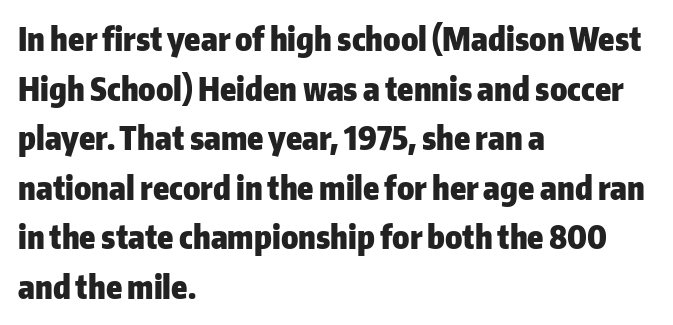
Q: Is the text bold? A: Yes.
Q: Is the text italic (slanted)? A: No, it is upright.
Q: Is the typeface a serif or a sans-serif typeface? A: Sans-serif.
Q: Is the text underlined? A: No.
Q: How is the paragraph aligned? A: Left-aligned.
Q: Is the spacing between letters normal or unusually wide? A: Normal.
Q: Is the spacing between lines tight, normal or loose? A: Normal.
Q: Width (condensed, normal, or wide)? A: Normal.
Q: Stroke contrast? A: Low.
Q: x-height? A: Medium.
Q: Monospaced? A: No.
